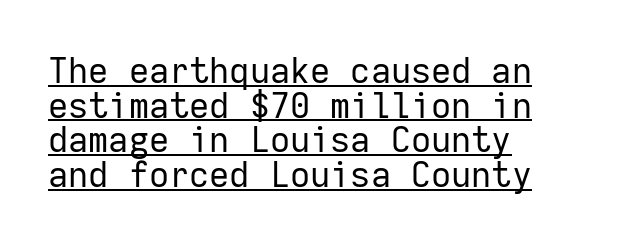
The image shows 35 px regular-weight sans-serif type, upright, monospaced; set left-aligned, tight line spacing (0.99x), normal letter spacing, underlined; low stroke contrast and a medium x-height.
